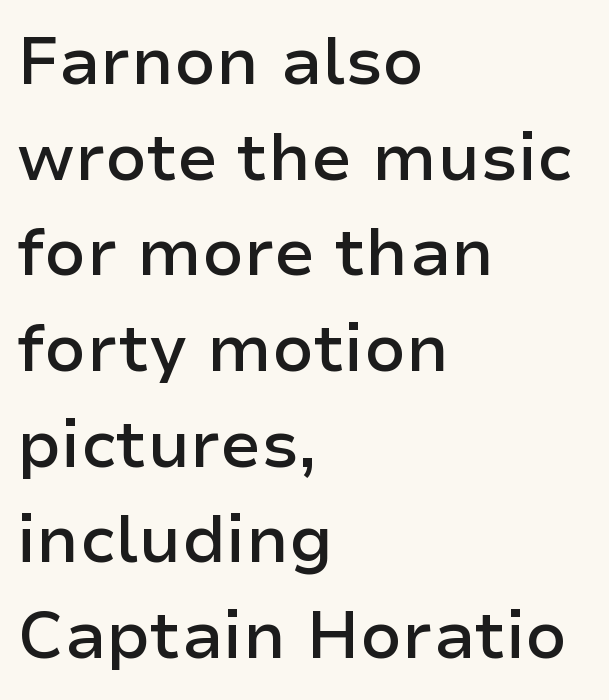
Q: Is the text bold? A: Semi-bold.
Q: Is the text italic (slanted)? A: No, it is upright.
Q: Is the typeface a serif or a sans-serif typeface? A: Sans-serif.
Q: Is the text underlined? A: No.
Q: How is the paragraph aligned? A: Left-aligned.
Q: Is the spacing between letters normal or unusually wide? A: Normal.
Q: Is the spacing between lines tight, normal or loose? A: Normal.
Q: Width (condensed, normal, or wide)? A: Normal.
Q: Stroke contrast? A: Low.
Q: x-height? A: Medium.
Q: Monospaced? A: No.
